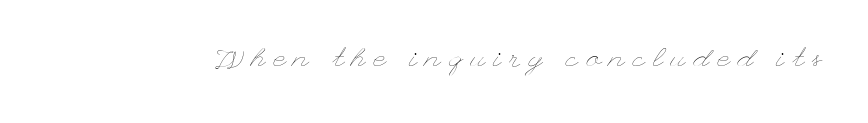
{"bold": "no", "underline": "no", "letter_spacing": "wide", "letter_spacing_em": 0.3, "glyph_px": 27}
